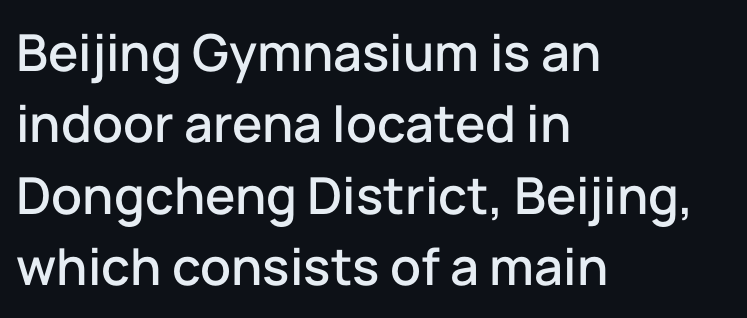
Q: Is the text italic (slanted)? A: No, it is upright.
Q: Is the typeface a serif or a sans-serif typeface? A: Sans-serif.
Q: Is the text underlined? A: No.
Q: How is the paragraph aligned? A: Left-aligned.
Q: Is the spacing between letters normal or unusually wide? A: Normal.
Q: Is the spacing between lines tight, normal or loose? A: Normal.
Q: Width (condensed, normal, or wide)? A: Normal.
Q: Stroke contrast? A: Low.
Q: x-height? A: Medium.
Q: Monospaced? A: No.
